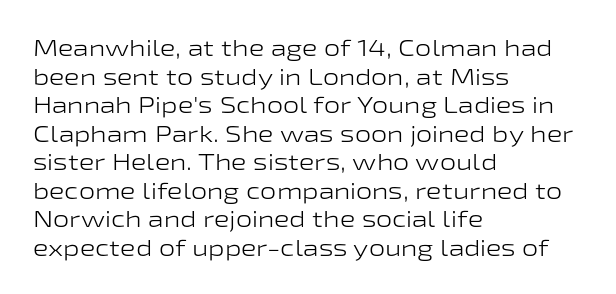
The image shows 23 px text type, upright; set left-aligned, line spacing 1.24x, normal letter spacing, not underlined.
